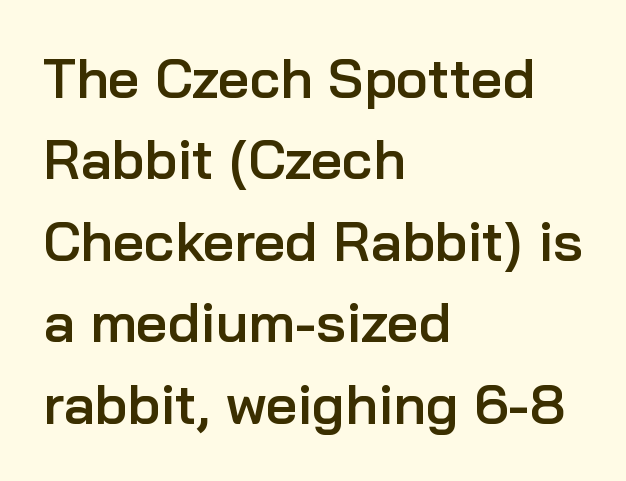
The horizontal fit of the characters is conventional and even. Is this a sans? Yes — the strokes have no serifs. The paragraph has a hard left edge and a soft right edge. In terms of weight, the rendering is demibold, just under bold. The passage shown is typed in a proportional face where columns would drift.
